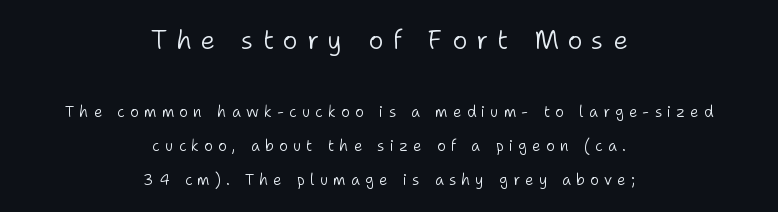
The strokes carry an ordinary text weight at most. The passage shown begins with its larger block and ends with its smaller one. Compared with typical body copy, the letter spacing here is much looser. The foot of each line stays bare and open. Each new line begins a long way beneath the previous one. The typesetter chose a symmetrical, centered arrangement here.
